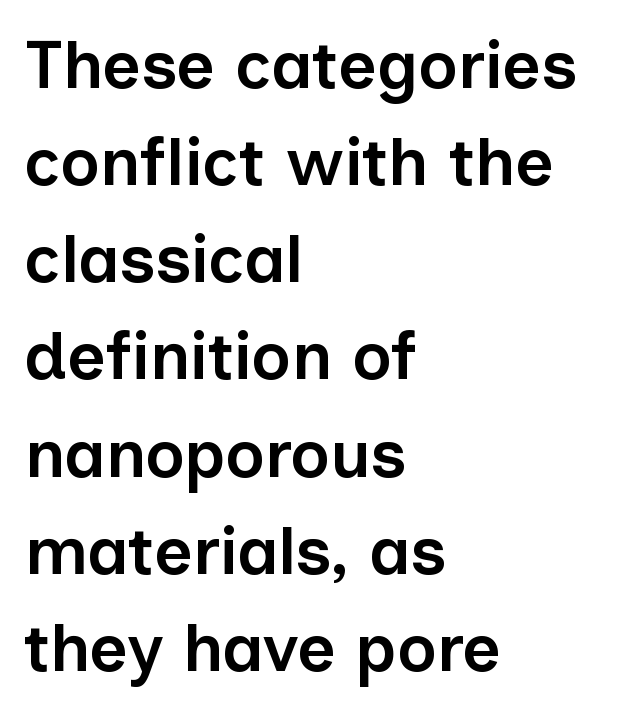
{"serif": "no", "italic": "no", "bold": "semi", "weight": "semibold", "width": "normal", "stroke_contrast": "low", "x_height": "medium", "monospaced": "no", "underline": "no", "align": "left", "line_spacing": "normal", "line_spacing_ratio": 1.45, "letter_spacing": "normal", "letter_spacing_em": 0.0, "glyph_px": 67}
